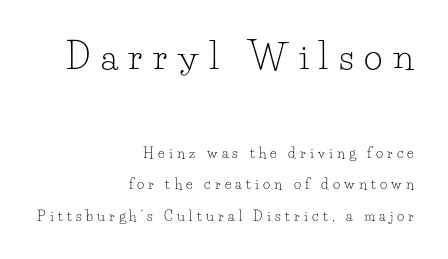
Which of the two is more prominent by size? The first, at the top. Spacing between characters has been opened up far beyond the box default. This sample uses an upright cut, with every glyph sitting square on the baseline. The face used here is proportionally spaced, like ordinary book or web type. Honestly, the rows look like they've been pulled way apart.
